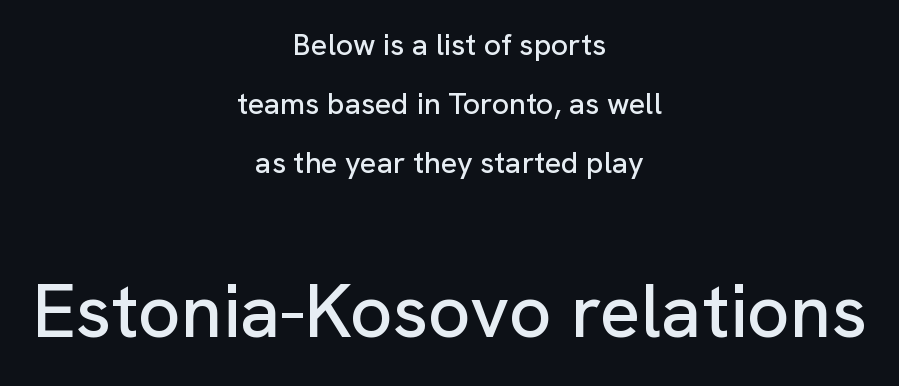
The image shows 75 px sans-serif type, upright; set centered, loose line spacing (1.97x), normal letter spacing, not underlined; the second (bottom) block is 2.5x larger; low stroke contrast and a medium x-height.
